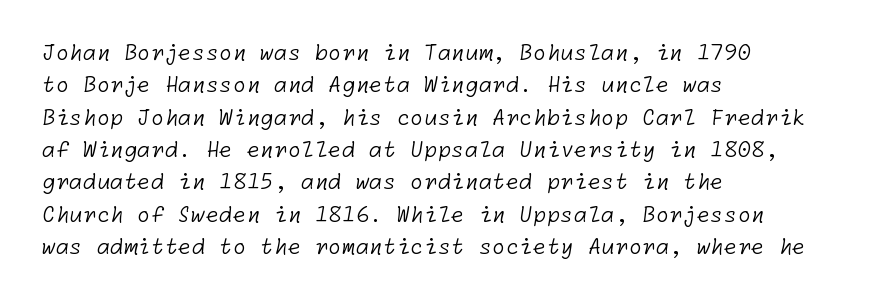
Q: Is the text bold? A: No.
Q: Is the text underlined? A: No.
Q: How is the paragraph aligned? A: Left-aligned.
Q: Is the spacing between letters normal or unusually wide? A: Normal.
Q: Is the spacing between lines tight, normal or loose? A: Normal.
